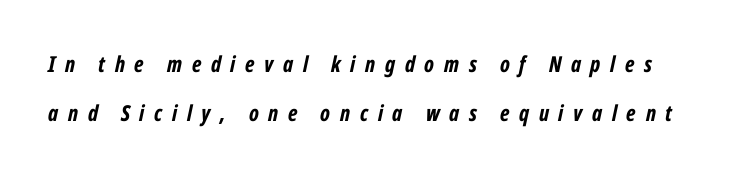
The image shows 22 px bold type, italic (leaning right); set loose line spacing (2.24x), unusually wide letter spacing (+0.44 em), not underlined.
